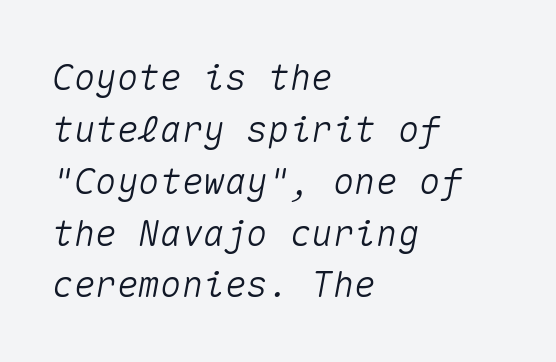
{"italic": "yes", "lean": "right", "slant_degrees": 10, "width": "normal", "stroke_contrast": "medium", "x_height": "medium", "monospaced": "yes", "underline": "no", "align": "left", "line_spacing": "normal", "line_spacing_ratio": 1.44, "letter_spacing": "normal", "letter_spacing_em": 0.0, "glyph_px": 36}
